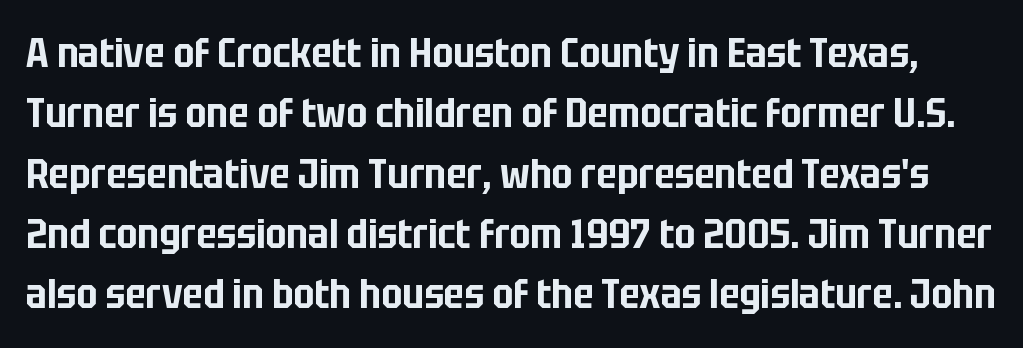
Q: Is the text italic (slanted)? A: No, it is upright.
Q: Is the typeface a serif or a sans-serif typeface? A: Sans-serif.
Q: Is the text underlined? A: No.
Q: Is the spacing between letters normal or unusually wide? A: Normal.
Q: Is the spacing between lines tight, normal or loose? A: Normal.
Q: Width (condensed, normal, or wide)? A: Condensed.
Q: Stroke contrast? A: Low.
Q: x-height? A: Large.
Q: Monospaced? A: No.
